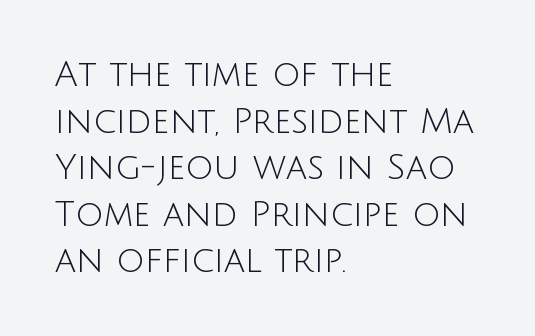
{"serif": "no", "italic": "no", "bold": "no", "weight": "light", "width": "normal", "stroke_contrast": "low", "x_height": "large", "monospaced": "no", "underline": "no", "align": "left", "line_spacing": "normal", "line_spacing_ratio": 1.33, "letter_spacing": "normal", "letter_spacing_em": 0.0, "glyph_px": 35}
